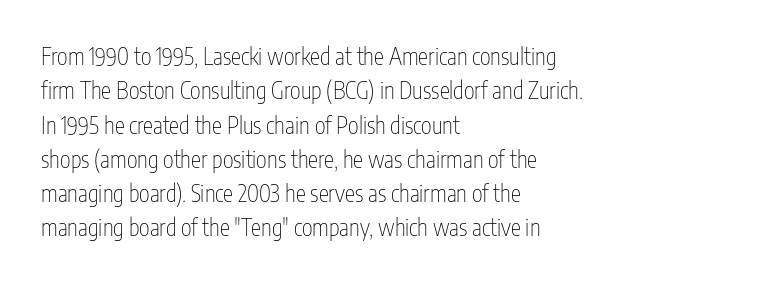
Q: Is the text bold? A: No.
Q: Is the text italic (slanted)? A: No, it is upright.
Q: Is the text underlined? A: No.
Q: How is the paragraph aligned? A: Left-aligned.
Q: Is the spacing between letters normal or unusually wide? A: Normal.
Q: Is the spacing between lines tight, normal or loose? A: Normal.
